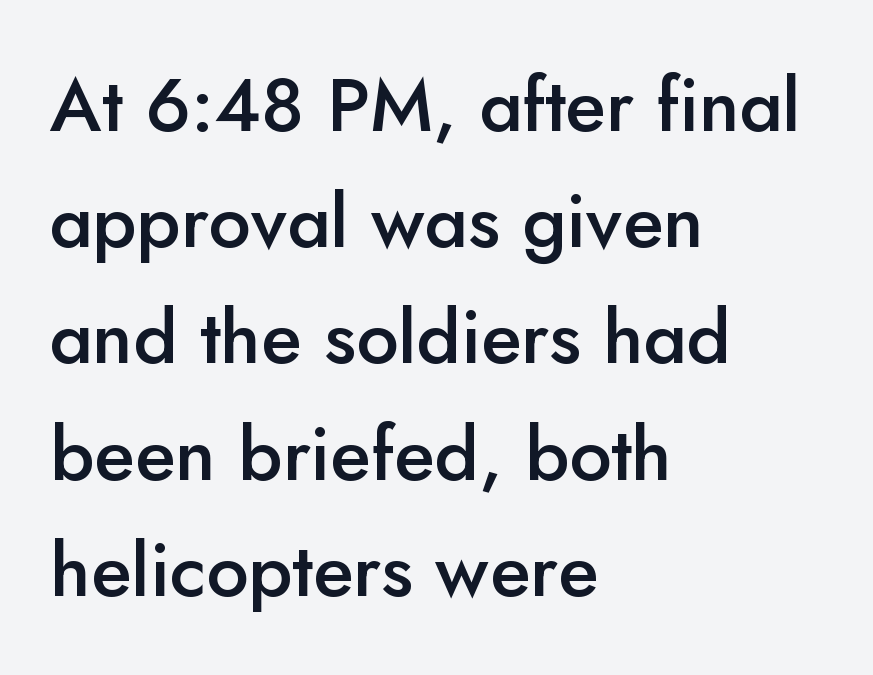
{"serif": "no", "italic": "no", "bold": "semi", "weight": "semibold", "width": "normal", "stroke_contrast": "low", "x_height": "small", "monospaced": "no", "underline": "no", "align": "left", "line_spacing": "normal", "line_spacing_ratio": 1.55, "letter_spacing": "normal", "letter_spacing_em": 0.0, "glyph_px": 75}
